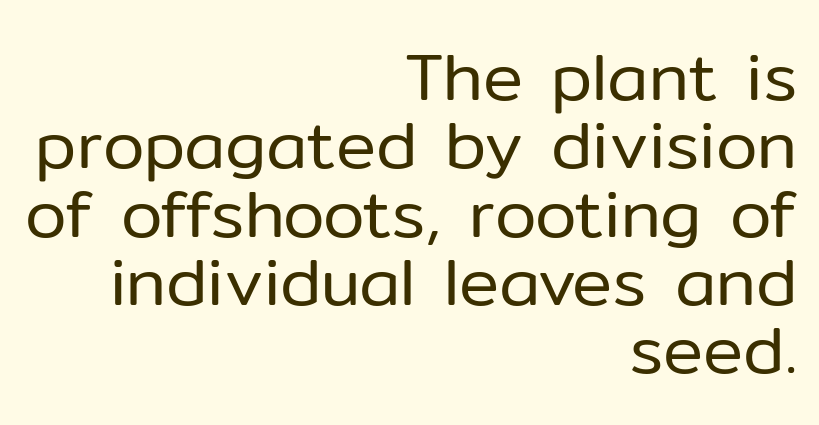
{"serif": "no", "italic": "no", "bold": "no", "weight": "regular", "width": "normal", "stroke_contrast": "low", "x_height": "medium", "monospaced": "no", "underline": "no", "align": "right", "line_spacing": "tight", "line_spacing_ratio": 1.02, "letter_spacing": "normal", "letter_spacing_em": 0.0, "glyph_px": 67}
